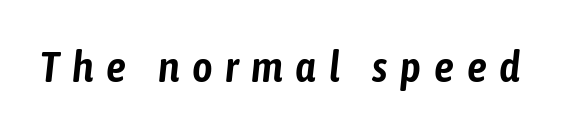
Look at the tracking — it's clearly loosened, letters drifting apart. Is the type slanted? Yes — the strokes lean at a clear angle. Is this a fixed-width face? No — the glyphs have proportional, varying widths. Glance below the letters and you will spot only blank space.
